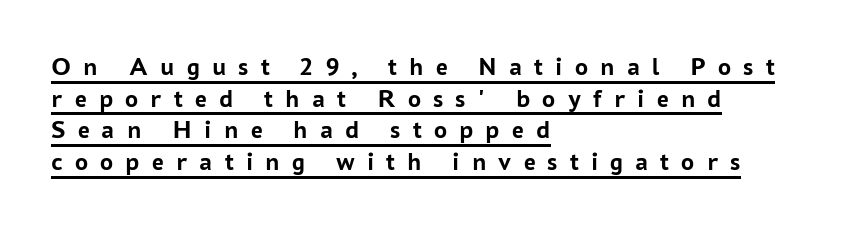
These words are printed bold, with thick strokes throughout. Short note: letters widely spaced. Does a line run under the words? Yes, clearly. Tall strokes in this sample are plumb rather than angled. This rendering uses left alignment, leaving the right contour irregular.
